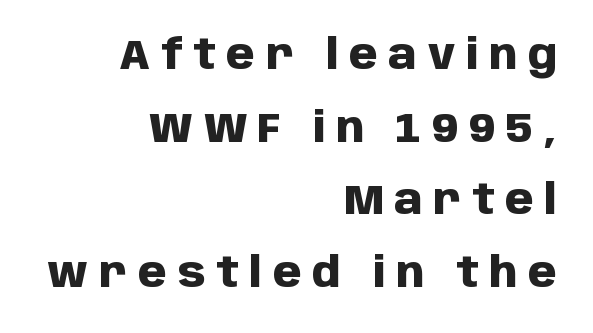
Q: Is the text bold? A: Yes.
Q: Is the text italic (slanted)? A: No, it is upright.
Q: Is the typeface a serif or a sans-serif typeface? A: Sans-serif.
Q: Is the text underlined? A: No.
Q: How is the paragraph aligned? A: Right-aligned.
Q: Is the spacing between letters normal or unusually wide? A: Unusually wide.
Q: Width (condensed, normal, or wide)? A: Normal.
Q: Stroke contrast? A: Low.
Q: x-height? A: Large.
Q: Monospaced? A: No.
